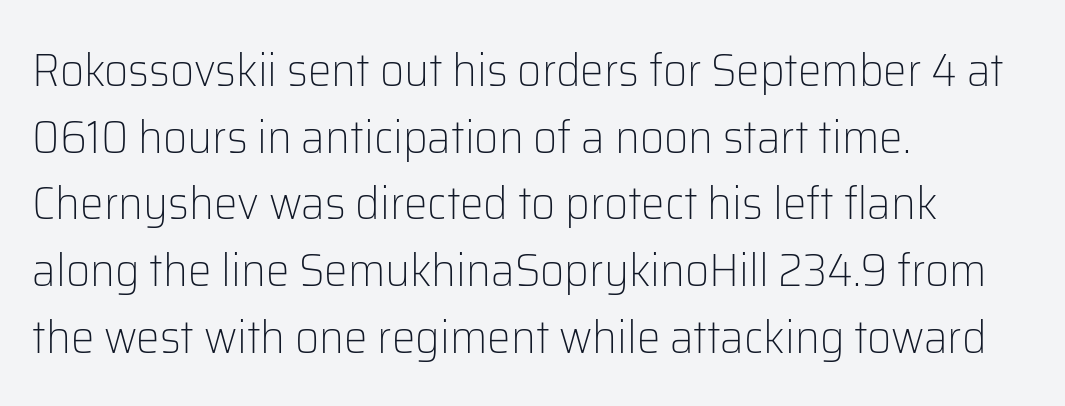
The image shows 47 px light sans-serif type, upright; set left-aligned, normal line spacing (1.42x), normal letter spacing, not underlined; low stroke contrast and a medium x-height.
